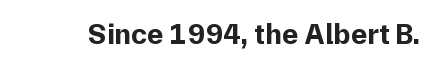
Q: Is the text bold? A: Yes.
Q: Is the text italic (slanted)? A: No, it is upright.
Q: Is the typeface a serif or a sans-serif typeface? A: Sans-serif.
Q: Is the text underlined? A: No.
Q: Is the spacing between letters normal or unusually wide? A: Normal.
Q: Width (condensed, normal, or wide)? A: Normal.
Q: Stroke contrast? A: Low.
Q: x-height? A: Medium.
Q: Monospaced? A: No.
